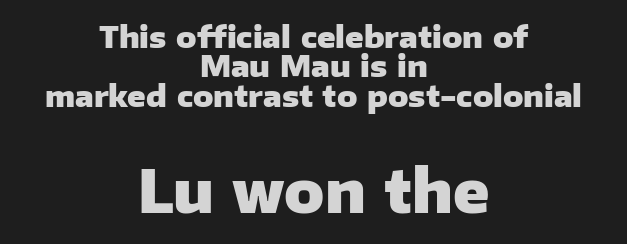
{"serif": "no", "italic": "no", "bold": "yes", "weight": "heavy", "width": "normal", "stroke_contrast": "low", "x_height": "medium", "monospaced": "no", "underline": "no", "align": "center", "line_spacing": "tight", "line_spacing_ratio": 0.98, "letter_spacing": "normal", "letter_spacing_em": 0.0, "larger_block": "second", "size_ratio": 1.97, "glyph_px": 59}
